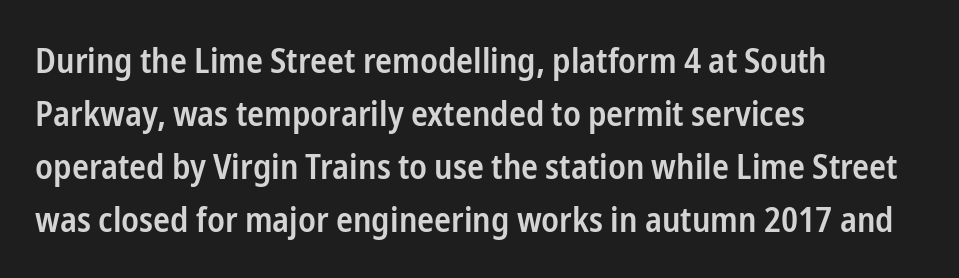
Q: Is the text bold? A: Semi-bold.
Q: Is the text italic (slanted)? A: No, it is upright.
Q: Is the typeface a serif or a sans-serif typeface? A: Sans-serif.
Q: Is the text underlined? A: No.
Q: How is the paragraph aligned? A: Left-aligned.
Q: Is the spacing between letters normal or unusually wide? A: Normal.
Q: Is the spacing between lines tight, normal or loose? A: Normal.
Q: Width (condensed, normal, or wide)? A: Condensed.
Q: Stroke contrast? A: Low.
Q: x-height? A: Medium.
Q: Monospaced? A: No.
